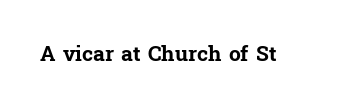
Q: Is the text bold? A: Yes.
Q: Is the text italic (slanted)? A: No, it is upright.
Q: Is the text underlined? A: No.
Q: Is the spacing between letters normal or unusually wide? A: Normal.
